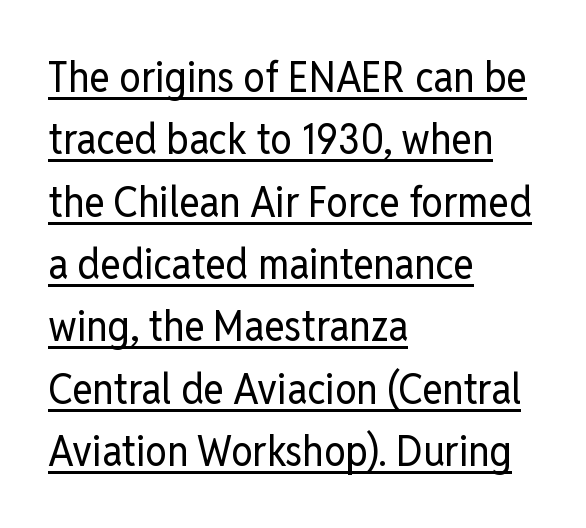
Q: Is the text bold? A: No.
Q: Is the text italic (slanted)? A: No, it is upright.
Q: Is the typeface a serif or a sans-serif typeface? A: Sans-serif.
Q: Is the text underlined? A: Yes.
Q: How is the paragraph aligned? A: Left-aligned.
Q: Is the spacing between letters normal or unusually wide? A: Normal.
Q: Is the spacing between lines tight, normal or loose? A: Normal.
Q: Width (condensed, normal, or wide)? A: Condensed.
Q: Stroke contrast? A: Low.
Q: x-height? A: Medium.
Q: Monospaced? A: No.
